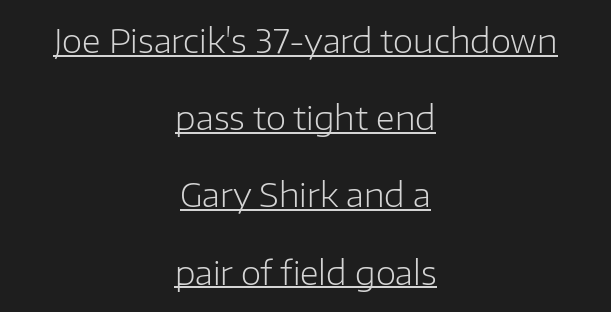
{"serif": "no", "italic": "no", "bold": "no", "weight": "light", "width": "normal", "stroke_contrast": "low", "x_height": "medium", "monospaced": "no", "underline": "yes", "align": "center", "line_spacing": "loose", "line_spacing_ratio": 2.34, "letter_spacing": "normal", "letter_spacing_em": 0.0, "glyph_px": 33}
